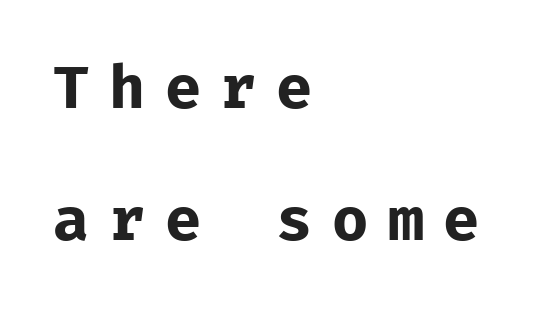
This is the regular roman posture of the typeface. The letters are bold, with thick, heavy strokes. Letters rest on an invisible, unmarked baseline. This rendering uses left alignment, leaving the right contour irregular. Leading is clearly above the norm, producing a sparse column. The tracking jumps out immediately: characters are airy and widely separated.
